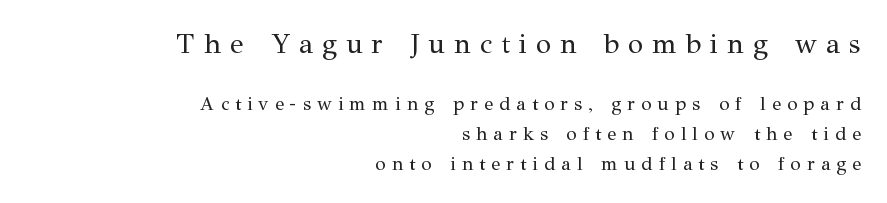
The image shows 28 px regular-weight serif type, upright; set right-aligned, normal line spacing (1.57x), unusually wide letter spacing (+0.32 em), not underlined; the first (top) block is 1.47x larger; medium stroke contrast and a medium x-height.
